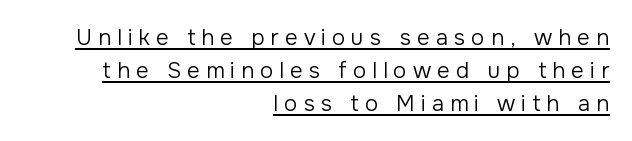
Vertical stems look standard width or narrower in stroke. What's the leading like? Ordinary, nothing unusual. The type is letterspaced generously, with wide tracking. Decoration check: the copy is underlined. The type sits square on the baseline with zero lean.
